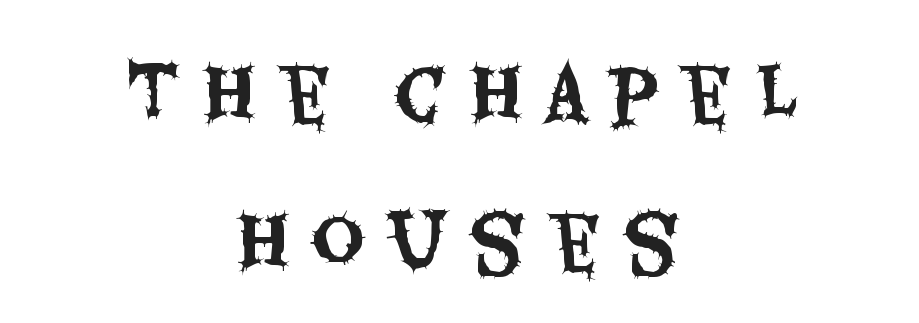
The image shows 72 px condensed sans-serif type, upright; set centered, loose line spacing (2.05x), unusually wide letter spacing (+0.3 em), not underlined; medium stroke contrast and a large x-height.
